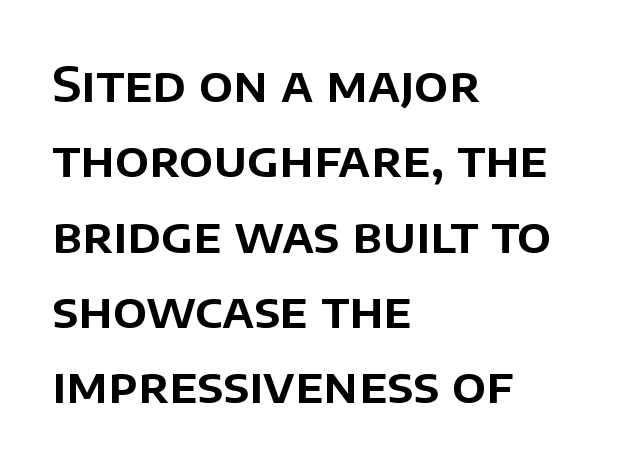
Underlining? Definitely not there. Varying glyph widths throughout — classic text-font behaviour. The glyphs in this specimen are sans serif. Nope, not italic — everything's standing straight. All the whitespace from short lines collects on the right. Each word holds together tightly as a unit, with standard inter-letter gaps.
